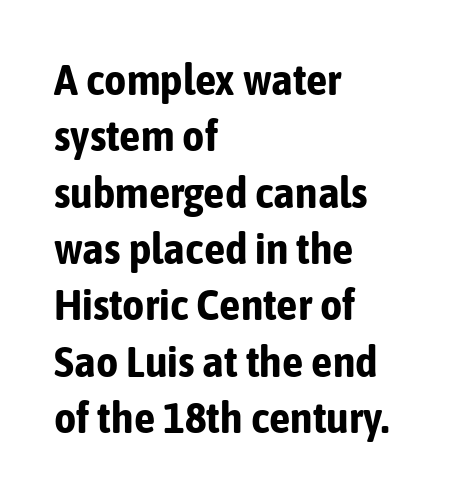
The image shows 43 px bold, condensed sans-serif type, upright; set left-aligned, normal line spacing (1.31x), normal letter spacing, not underlined; low stroke contrast and a medium x-height.
